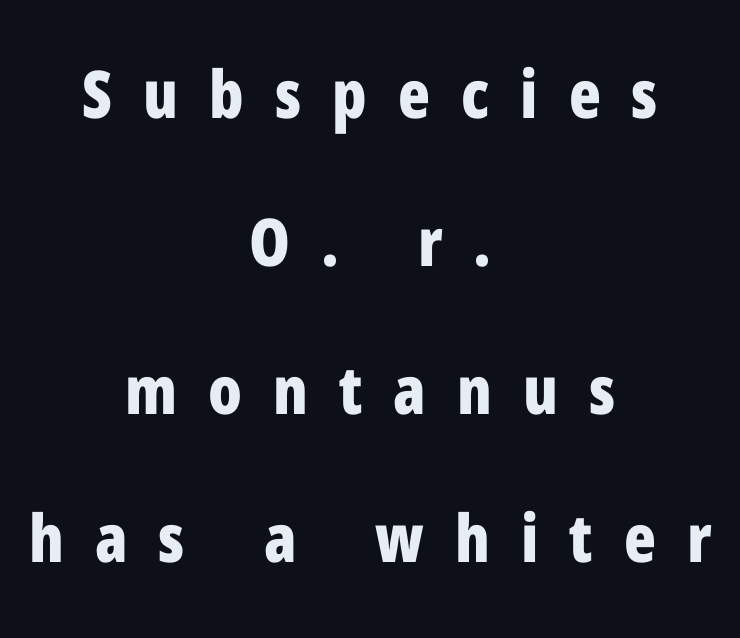
The image shows 66 px bold, condensed sans-serif type, upright; set centered, loose line spacing (2.24x), unusually wide letter spacing (+0.47 em), not underlined; low stroke contrast and a medium x-height.
